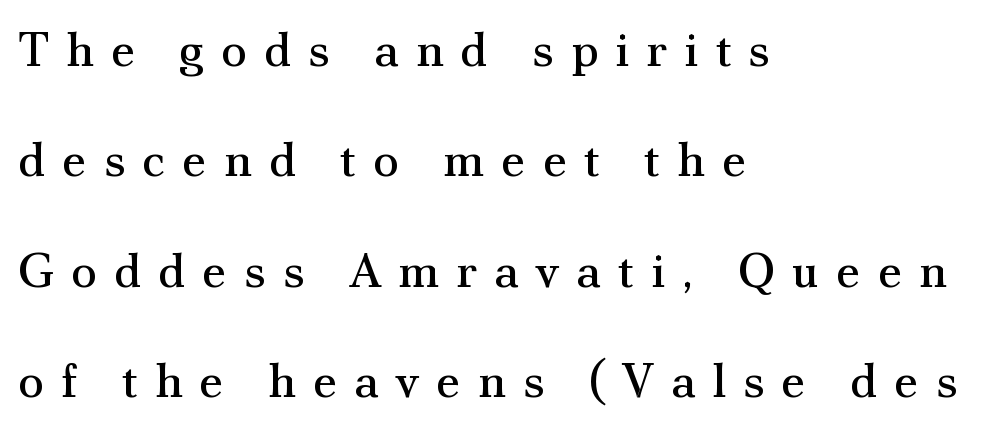
Q: Is the text bold? A: No.
Q: Is the text italic (slanted)? A: No, it is upright.
Q: Is the typeface a serif or a sans-serif typeface? A: Serif.
Q: Is the text underlined? A: No.
Q: How is the paragraph aligned? A: Left-aligned.
Q: Is the spacing between letters normal or unusually wide? A: Unusually wide.
Q: Is the spacing between lines tight, normal or loose? A: Loose.
Q: Width (condensed, normal, or wide)? A: Normal.
Q: Stroke contrast? A: Medium.
Q: x-height? A: Small.
Q: Monospaced? A: No.
